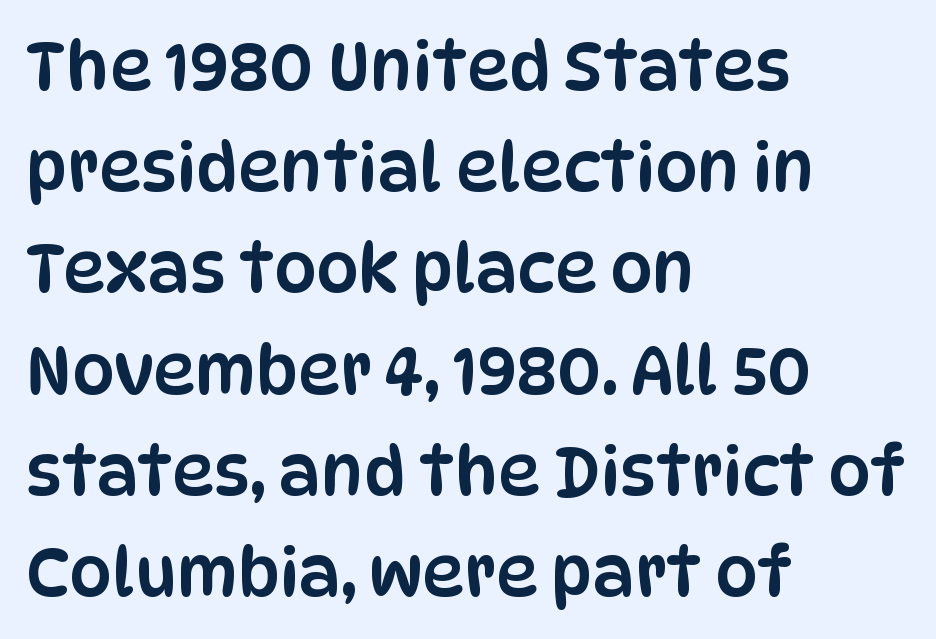
Q: Is the text italic (slanted)? A: No, it is upright.
Q: Is the typeface a serif or a sans-serif typeface? A: Sans-serif.
Q: Is the text underlined? A: No.
Q: How is the paragraph aligned? A: Left-aligned.
Q: Is the spacing between letters normal or unusually wide? A: Normal.
Q: Is the spacing between lines tight, normal or loose? A: Normal.
Q: Width (condensed, normal, or wide)? A: Condensed.
Q: Stroke contrast? A: Low.
Q: x-height? A: Large.
Q: Monospaced? A: No.
